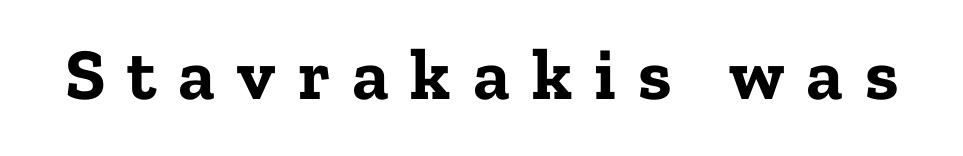
Chunky letters — that's bold for sure. Style check: upright. A typesetter would call this proportional, since set widths differ per character. The face used here is rendered with a markedly widened letterfit. Underline: absent. A typesetter would label this face a serif.
